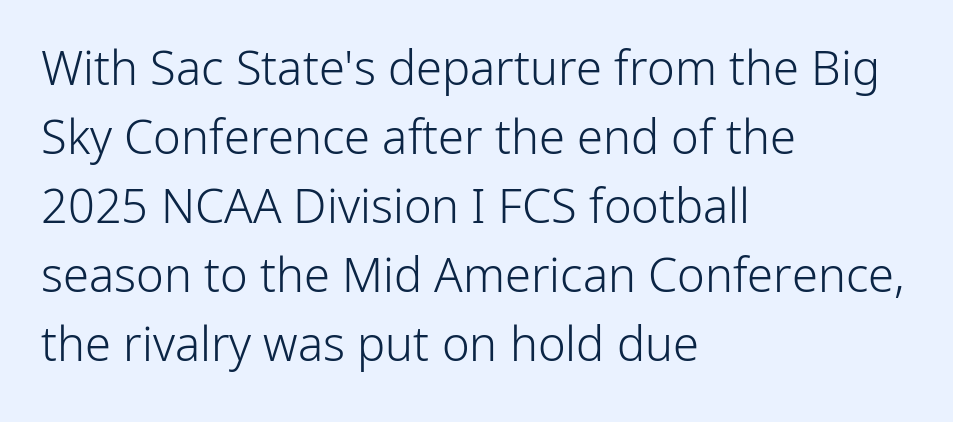
The image shows 47 px light sans-serif type, upright; set left-aligned, normal line spacing (1.47x), normal letter spacing, not underlined; low stroke contrast and a medium x-height.
